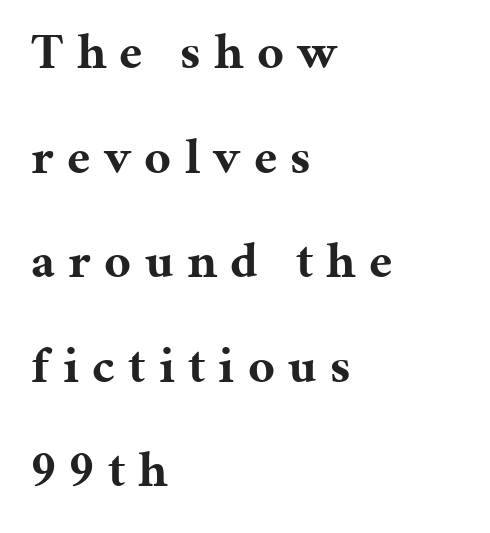
{"serif": "yes", "italic": "no", "bold": "yes", "weight": "bold", "width": "normal", "stroke_contrast": "medium", "x_height": "medium", "monospaced": "no", "underline": "no", "align": "left", "line_spacing": "loose", "line_spacing_ratio": 2.05, "letter_spacing": "wide", "letter_spacing_em": 0.26, "glyph_px": 51}
